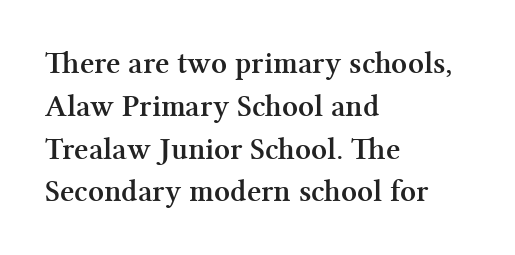
Left-aligned paragraph, ragged on the right. When letters stand straight like this, we call the style roman or upright. The letters sit at their default tracking, neither squeezed nor spread. To sum up the face: it has serifs.
